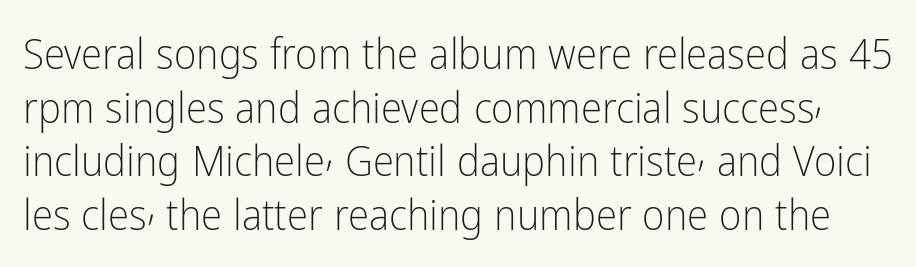
{"serif": "no", "italic": "no", "bold": "no", "weight": "light", "width": "condensed", "stroke_contrast": "low", "x_height": "medium", "monospaced": "no", "underline": "no", "line_spacing": "normal", "line_spacing_ratio": 1.25, "letter_spacing": "normal", "letter_spacing_em": 0.0, "glyph_px": 43}
